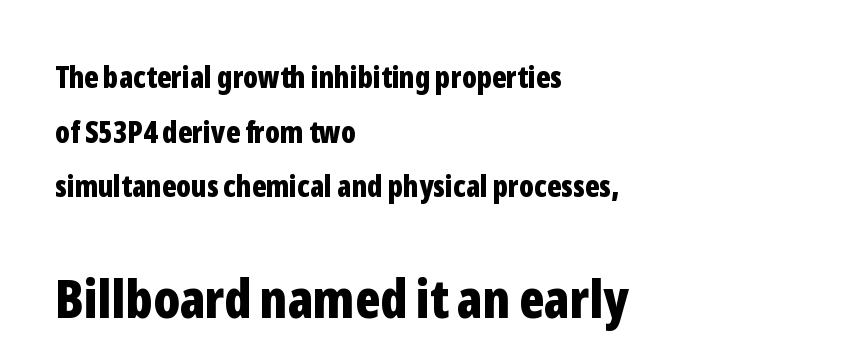
{"serif": "no", "italic": "no", "bold": "yes", "weight": "bold", "width": "condensed", "stroke_contrast": "low", "x_height": "medium", "monospaced": "no", "underline": "no", "align": "left", "line_spacing_ratio": 1.82, "letter_spacing": "normal", "letter_spacing_em": 0.0, "larger_block": "second", "size_ratio": 1.77, "glyph_px": 53}
